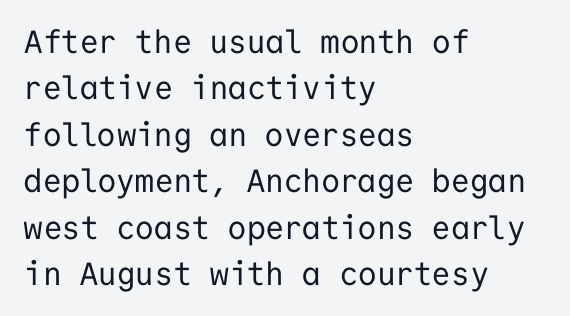
The image shows 32 px regular-weight sans-serif type, upright, monospaced; set left-aligned, normal line spacing (1.45x), normal letter spacing, not underlined; low stroke contrast and a medium x-height.
